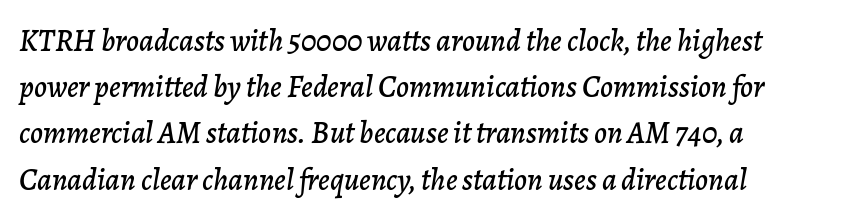
The image shows 31 px text type, italic (leaning right); set left-aligned, normal line spacing (1.49x), normal letter spacing, not underlined; low stroke contrast and a medium x-height.
